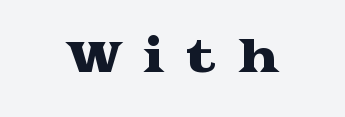
{"serif": "yes", "italic": "no", "width": "wide", "stroke_contrast": "medium", "x_height": "medium", "monospaced": "no", "underline": "no", "letter_spacing": "wide", "letter_spacing_em": 0.49, "glyph_px": 43}
